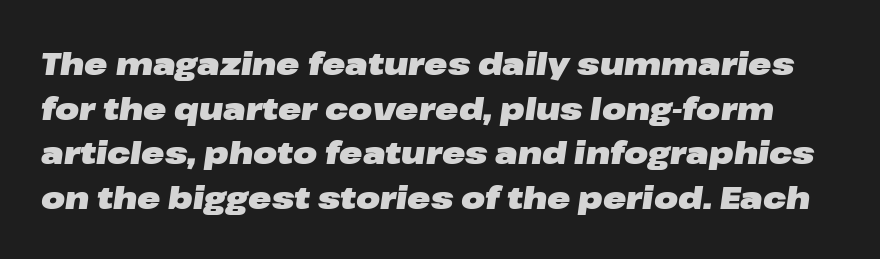
The image shows 31 px heavy, wide type, italic (leaning right); set normal line spacing (1.44x), normal letter spacing, not underlined; low stroke contrast and a medium x-height.
